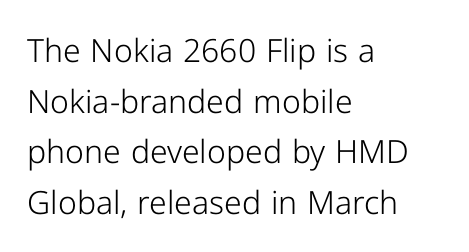
The gap between lines stays unmarked. The font sits on the lighter half of the weight spectrum, regular included. The paragraph shown leans on its left margin. Short note: letters normally spaced.
